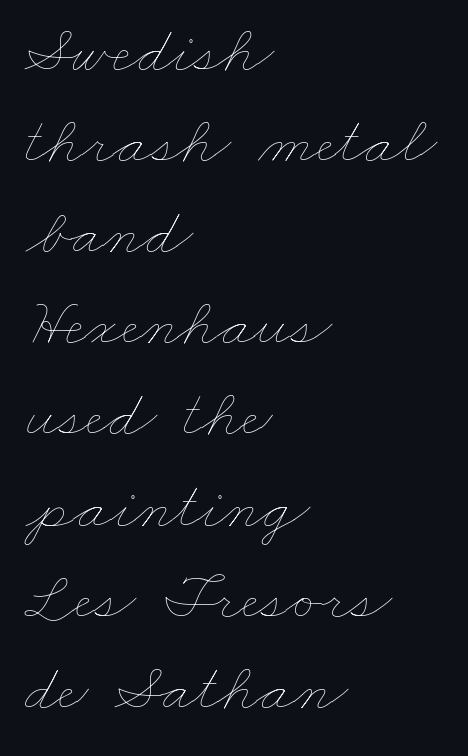
What's the leading like? Ordinary, nothing unusual. A light-to-regular cut is what we see here. Which margin do the lines hug? The left one — the right edge is uneven. Descender tails drop into unmarked territory. Think of a printed novel: that variable character pitch is what you see here. Compared with typical body copy, the letter spacing here is the same.
